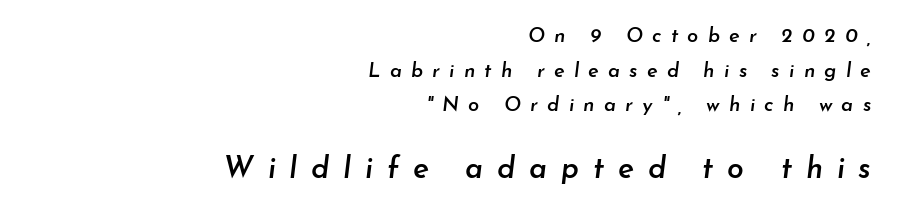
Q: Is the text bold? A: Semi-bold.
Q: Is the text italic (slanted)? A: Yes, it leans right by about 7 degrees.
Q: Is the text underlined? A: No.
Q: How is the paragraph aligned? A: Right-aligned.
Q: Is the spacing between letters normal or unusually wide? A: Unusually wide.
Q: Which block of text is set in a larger size, the first (top) or the second (bottom)? A: The second (bottom) one.
Q: Width (condensed, normal, or wide)? A: Normal.
Q: Stroke contrast? A: Low.
Q: x-height? A: Small.
Q: Monospaced? A: No.
